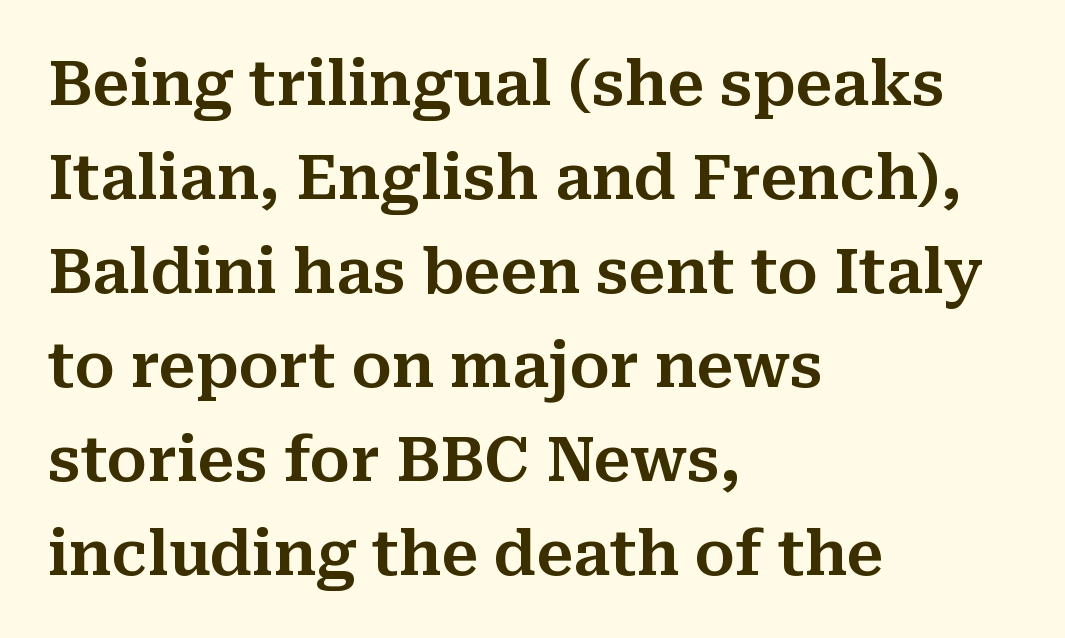
The image shows 61 px serif type, upright; set left-aligned, normal line spacing (1.54x), normal letter spacing, not underlined; medium stroke contrast and a medium x-height.
